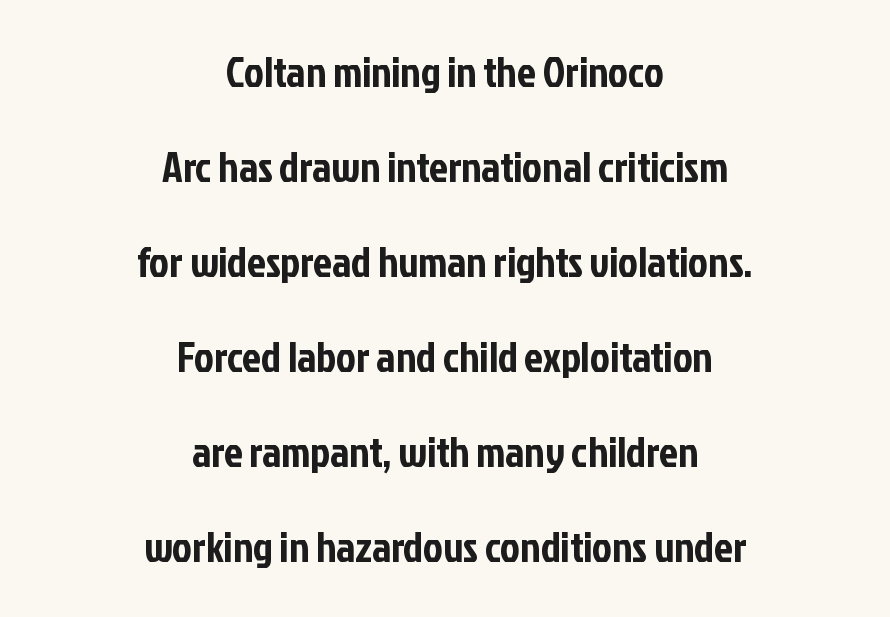
{"serif": "no", "italic": "no", "width": "condensed", "stroke_contrast": "low", "x_height": "medium", "monospaced": "no", "underline": "no", "align": "center", "line_spacing": "loose", "line_spacing_ratio": 2.26, "letter_spacing": "normal", "letter_spacing_em": 0.0, "glyph_px": 42}
